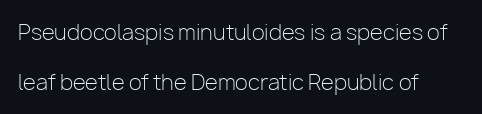
{"italic": "no", "bold": "no", "underline": "no", "align": "left", "line_spacing": "loose", "line_spacing_ratio": 2.37, "letter_spacing": "normal", "letter_spacing_em": 0.0, "glyph_px": 21}
